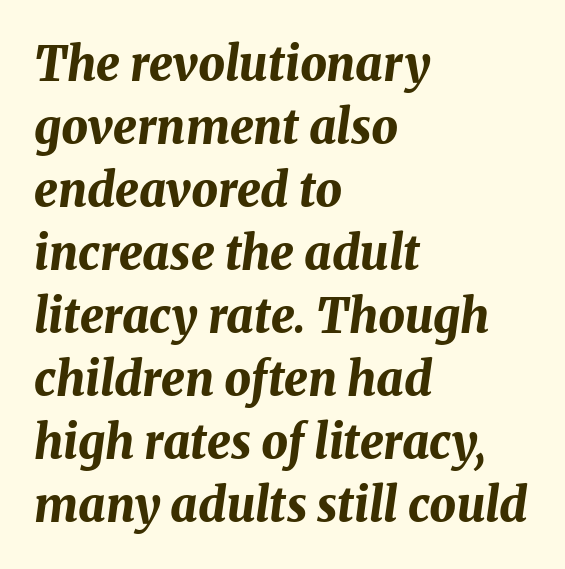
Strong, thick strokes mark this as bold type. Students, note that the glyphs here touch the page at normal intervals. Do the characters align in a grid? No, the font is proportional. These lines are set flush left with a ragged right edge.
